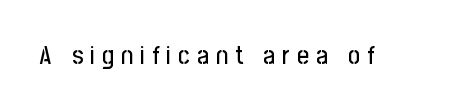
Spacing between characters has been opened up far beyond the box default. Has an underline been added? It has not. Designer's note — italics off, roman on.
